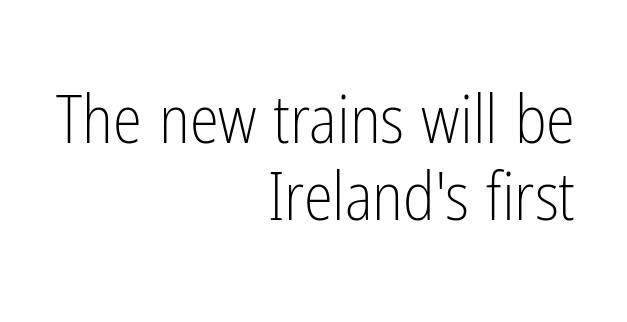
The image shows 66 px light, condensed sans-serif type, upright; set right-aligned, line spacing 1.17x, normal letter spacing, not underlined; low stroke contrast and a medium x-height.
